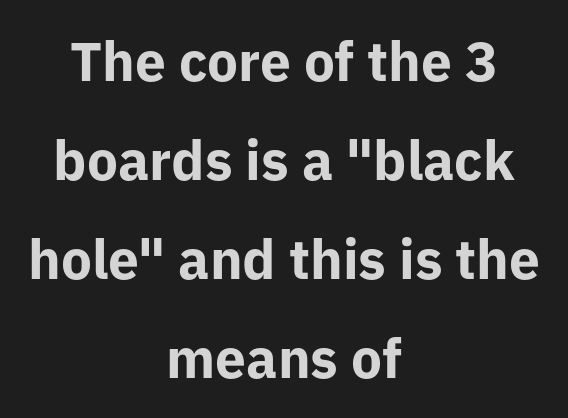
Each letter keeps its own natural width here, so spacing adapts to shape. Typographic density is high because the face is bold. In terms of posture, this sample is upright. Reading down the block, each line starts at a different indent, mirrored at its end. Inter-character spacing is left at the font's built-in metrics.
